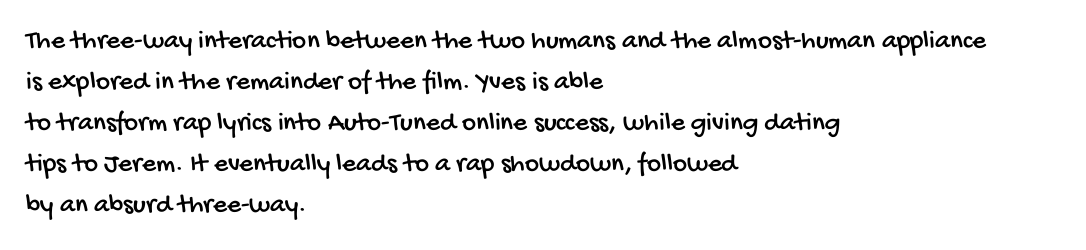
The image shows 27 px text type; set left-aligned, normal line spacing (1.52x), normal letter spacing, not underlined.
